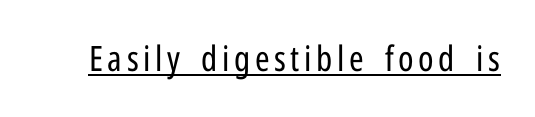
{"serif": "no", "italic": "no", "bold": "no", "weight": "regular", "width": "condensed", "stroke_contrast": "low", "x_height": "medium", "monospaced": "no", "underline": "yes", "glyph_px": 35}
